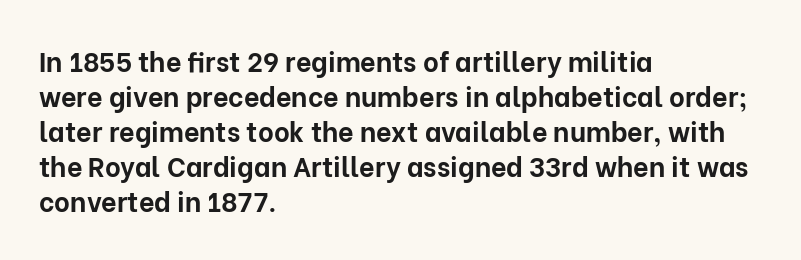
The image shows 27 px bold type, upright; set left-aligned, normal line spacing (1.3x), normal letter spacing, not underlined.
